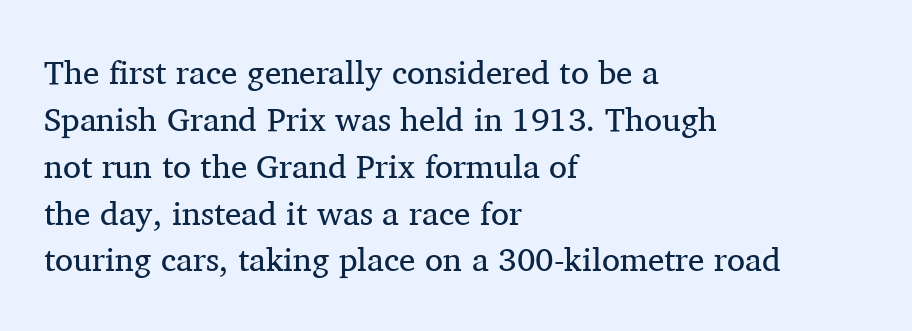
The image shows 33 px regular-weight serif type, upright; set left-aligned, normal line spacing (1.42x), normal letter spacing, not underlined; medium stroke contrast and a medium x-height.
